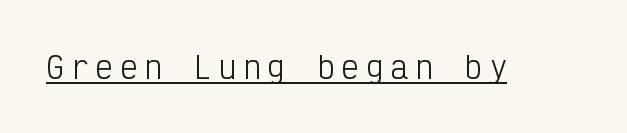
{"serif": "no", "italic": "no", "bold": "no", "weight": "light", "width": "condensed", "stroke_contrast": "low", "x_height": "medium", "monospaced": "yes", "underline": "yes", "letter_spacing": "wide", "letter_spacing_em": 0.22, "glyph_px": 30}
